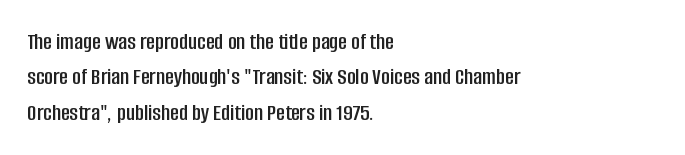
Q: Is the text italic (slanted)? A: No, it is upright.
Q: Is the text underlined? A: No.
Q: How is the paragraph aligned? A: Left-aligned.
Q: Is the spacing between letters normal or unusually wide? A: Normal.
Q: Is the spacing between lines tight, normal or loose? A: Normal.
